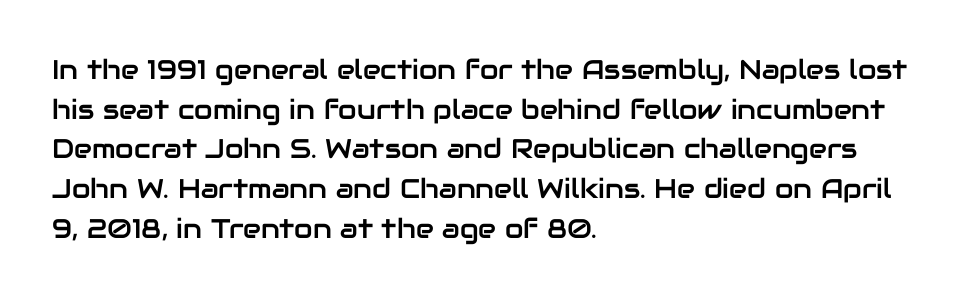
{"italic": "no", "underline": "no", "align": "left", "line_spacing": "normal", "line_spacing_ratio": 1.47, "letter_spacing": "normal", "letter_spacing_em": 0.0, "glyph_px": 27}
